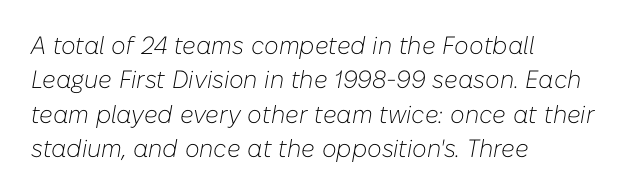
Q: Is the text bold? A: No.
Q: Is the text italic (slanted)? A: Yes, it leans right by about 10 degrees.
Q: Is the text underlined? A: No.
Q: How is the paragraph aligned? A: Left-aligned.
Q: Is the spacing between letters normal or unusually wide? A: Normal.
Q: Is the spacing between lines tight, normal or loose? A: Normal.
